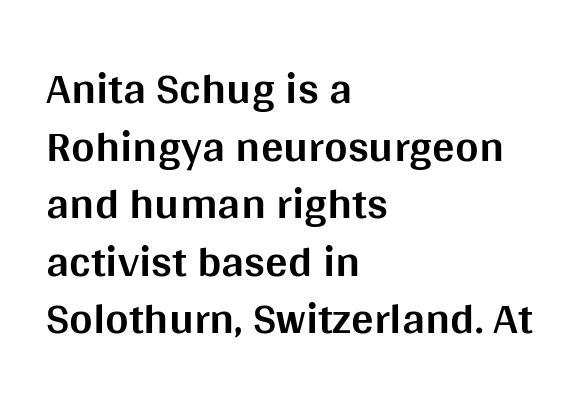
The image shows 45 px bold sans-serif type, upright; set left-aligned, normal line spacing (1.28x), normal letter spacing, not underlined; medium stroke contrast and a large x-height.
